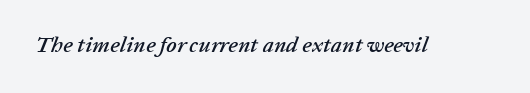
Q: Is the text italic (slanted)? A: Yes, it leans right by about 20 degrees.
Q: Is the text underlined? A: No.
Q: Is the spacing between letters normal or unusually wide? A: Normal.
